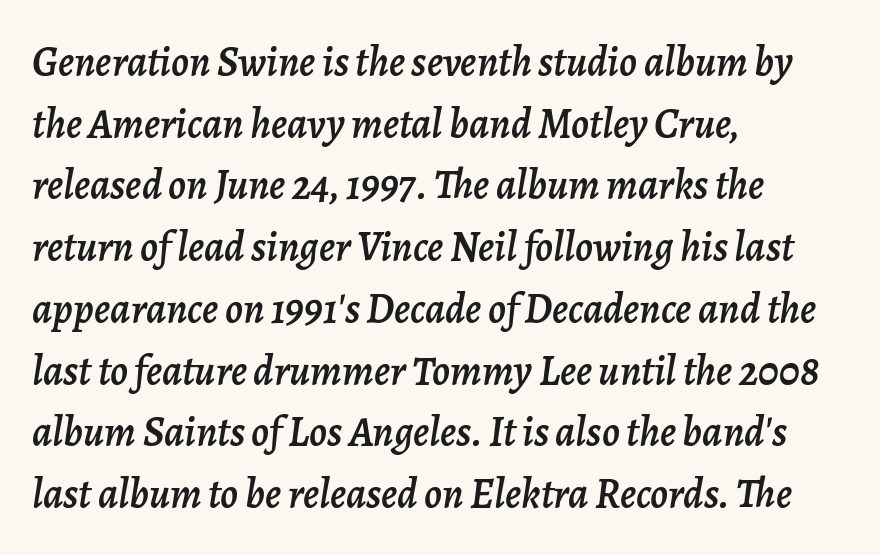
{"italic": "yes", "lean": "right", "slant_degrees": 7, "width": "normal", "stroke_contrast": "low", "x_height": "medium", "monospaced": "no", "underline": "no", "align": "left", "line_spacing": "normal", "line_spacing_ratio": 1.47, "letter_spacing": "normal", "letter_spacing_em": 0.0, "glyph_px": 42}
